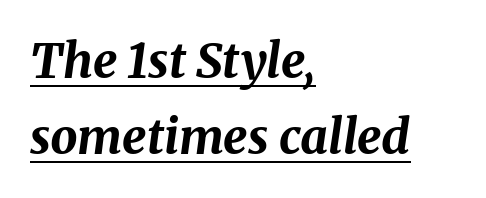
Q: Is the text bold? A: Yes.
Q: Is the text italic (slanted)? A: Yes, it leans right by about 8 degrees.
Q: Is the text underlined? A: Yes.
Q: How is the paragraph aligned? A: Left-aligned.
Q: Is the spacing between letters normal or unusually wide? A: Normal.
Q: Is the spacing between lines tight, normal or loose? A: Normal.
Q: Width (condensed, normal, or wide)? A: Normal.
Q: Stroke contrast? A: Medium.
Q: x-height? A: Medium.
Q: Monospaced? A: No.
